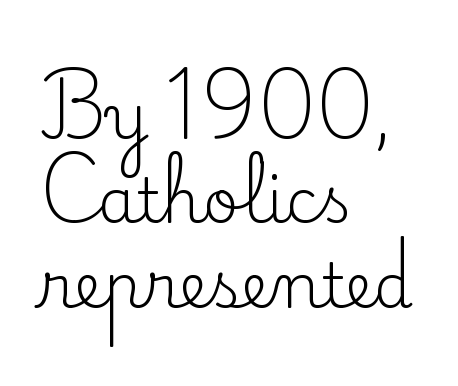
Ordinary non-slanted type is in use. No extra tracking has been applied to these lines. Ink coverage per letter is moderate at most.
